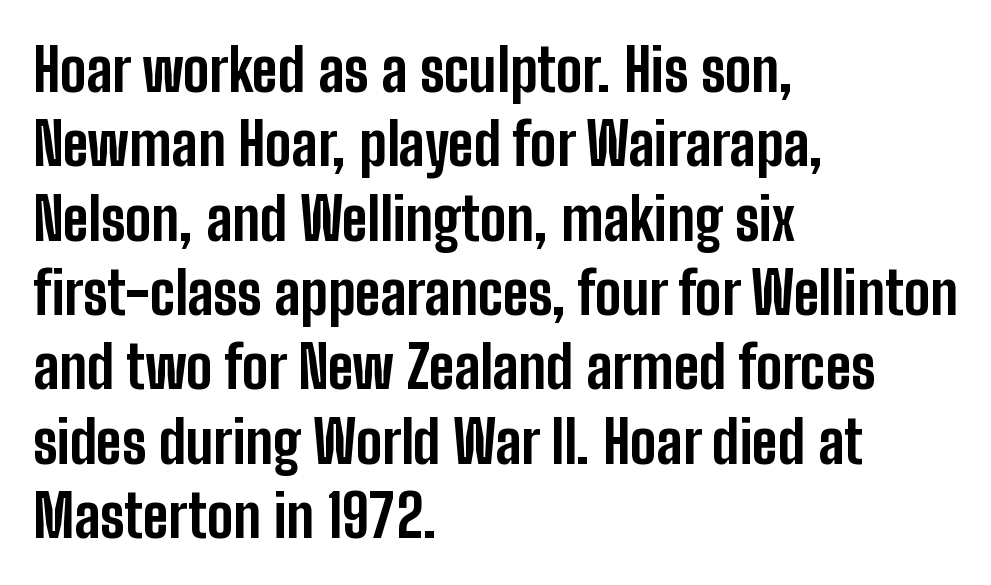
{"serif": "no", "italic": "no", "bold": "yes", "weight": "bold", "width": "condensed", "stroke_contrast": "low", "x_height": "medium", "monospaced": "no", "underline": "no", "align": "left", "line_spacing": "normal", "line_spacing_ratio": 1.26, "letter_spacing": "normal", "letter_spacing_em": 0.0, "glyph_px": 59}
